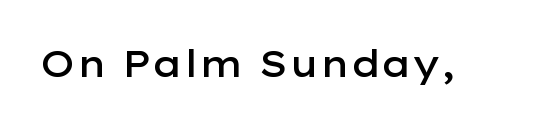
Upright lettering throughout. Stroke terminals: plain, sans-serif. Clear beneath every line of the passage. Students, this is semibold: more ink than regular, less than bold. The face used here is proportionally spaced, like ordinary book or web type.
